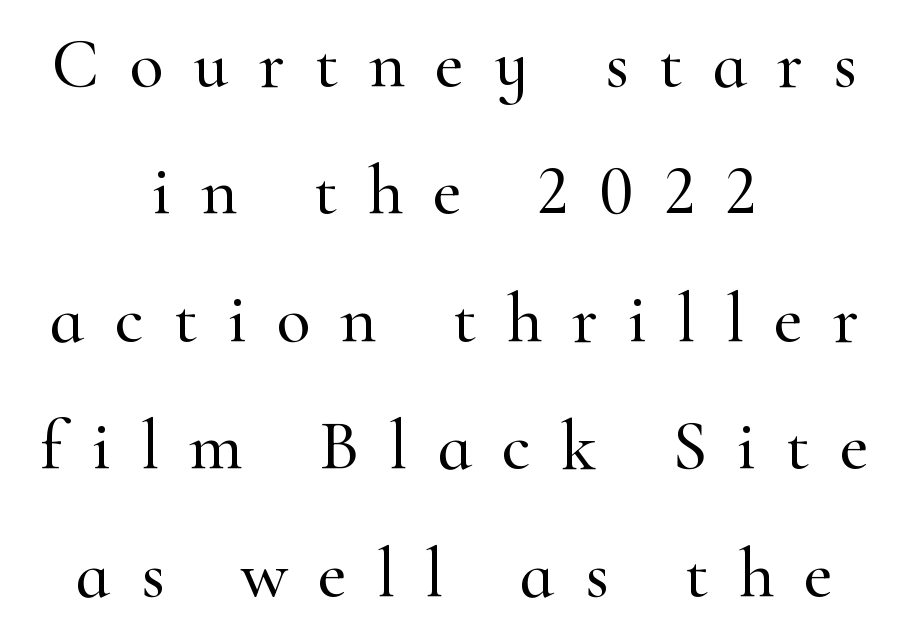
{"serif": "yes", "italic": "no", "width": "normal", "stroke_contrast": "high", "x_height": "small", "monospaced": "no", "underline": "no", "align": "center", "line_spacing_ratio": 1.82, "letter_spacing": "wide", "letter_spacing_em": 0.43, "glyph_px": 70}
